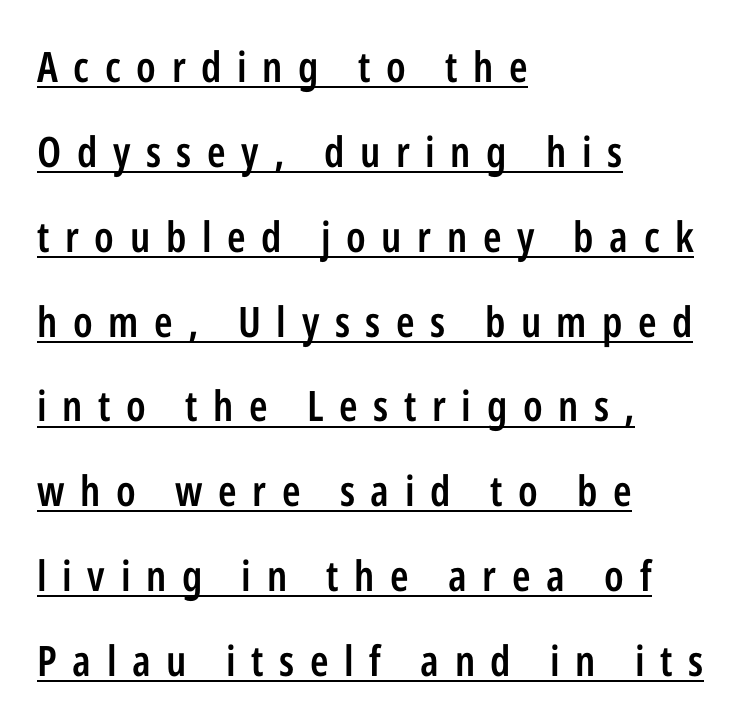
The image shows 42 px semibold, condensed sans-serif type, upright; set left-aligned, loose line spacing (2.02x), unusually wide letter spacing (+0.37 em), underlined; low stroke contrast and a medium x-height.
